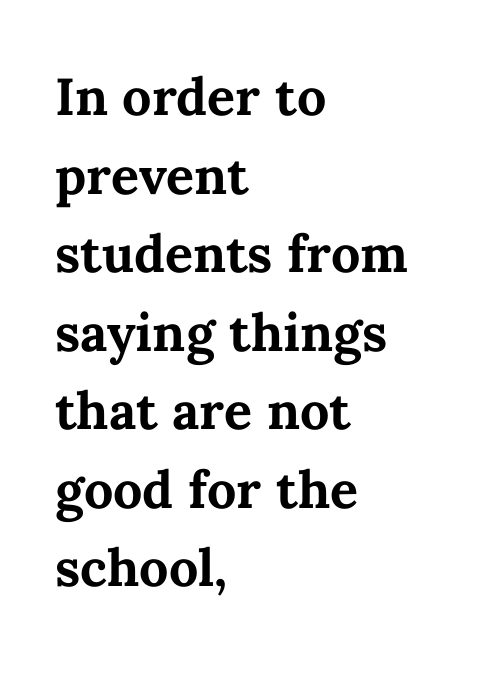
Vertical spacing — default. This sample uses plain, unmodified letter spacing. Is this a fixed-width face? No — the glyphs have proportional, varying widths. The paragraph shown leans on its left margin. Posture: straight, roman, zero tilt.
